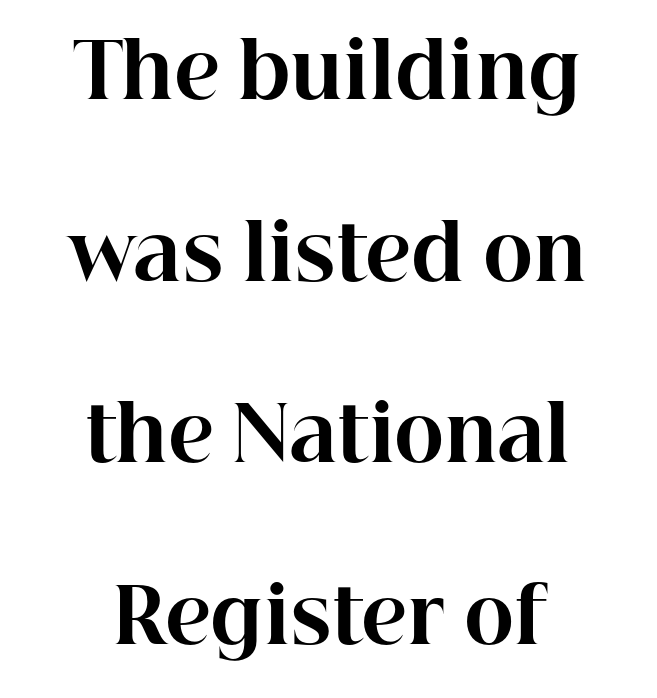
The image shows 76 px bold serif type, upright; set centered, loose line spacing (2.39x), normal letter spacing, not underlined; high stroke contrast and a medium x-height.
